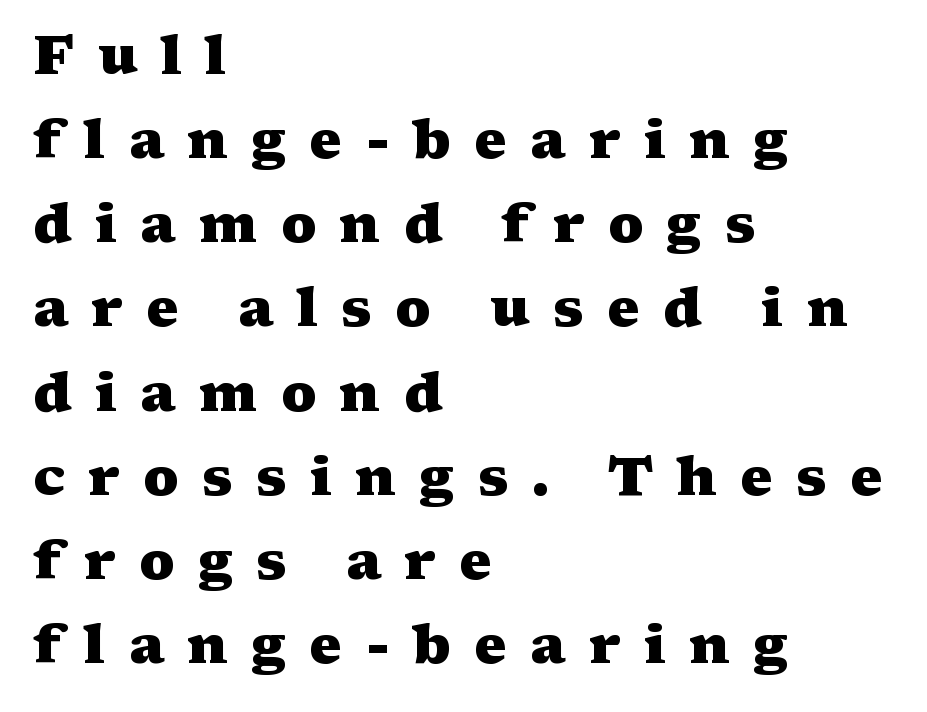
{"serif": "yes", "italic": "no", "bold": "yes", "weight": "heavy", "width": "wide", "stroke_contrast": "medium", "x_height": "medium", "monospaced": "no", "underline": "no", "align": "left", "line_spacing": "normal", "line_spacing_ratio": 1.53, "letter_spacing": "wide", "letter_spacing_em": 0.42, "glyph_px": 55}
